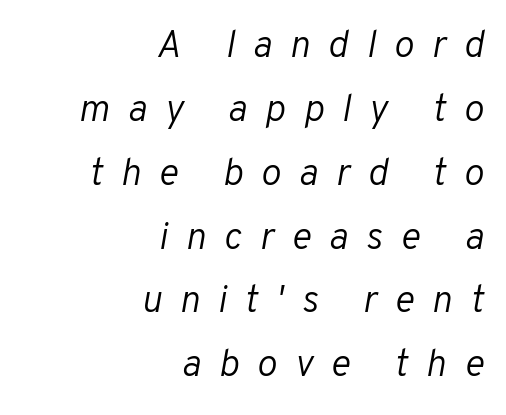
Q: Is the text bold? A: No.
Q: Is the text italic (slanted)? A: Yes, it leans right by about 10 degrees.
Q: Is the text underlined? A: No.
Q: How is the paragraph aligned? A: Right-aligned.
Q: Is the spacing between letters normal or unusually wide? A: Unusually wide.
Q: Is the spacing between lines tight, normal or loose? A: Normal.
Q: Width (condensed, normal, or wide)? A: Normal.
Q: Stroke contrast? A: Low.
Q: x-height? A: Medium.
Q: Monospaced? A: No.
